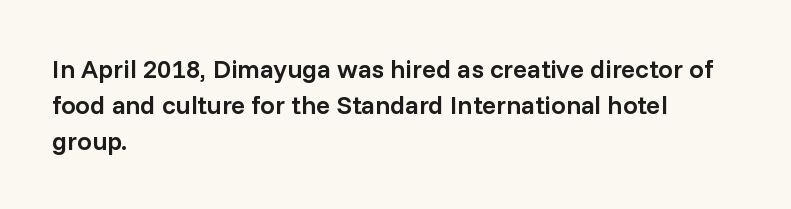
{"italic": "no", "bold": "semi", "underline": "no", "align": "left", "line_spacing": "normal", "line_spacing_ratio": 1.38, "letter_spacing": "normal", "letter_spacing_em": 0.0, "glyph_px": 26}
